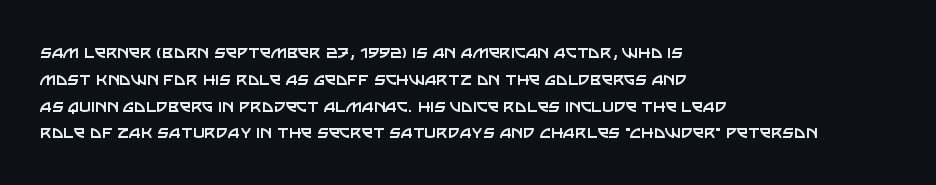
Q: Is the text bold? A: No.
Q: Is the text italic (slanted)? A: No, it is upright.
Q: Is the text underlined? A: No.
Q: How is the paragraph aligned? A: Left-aligned.
Q: Is the spacing between letters normal or unusually wide? A: Normal.
Q: Is the spacing between lines tight, normal or loose? A: Normal.
